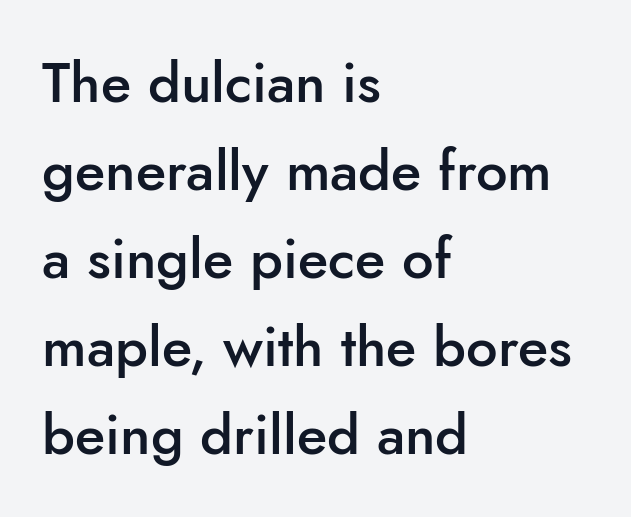
The image shows 56 px semibold sans-serif type, upright; set left-aligned, normal line spacing (1.57x), normal letter spacing, not underlined; low stroke contrast and a small x-height.
